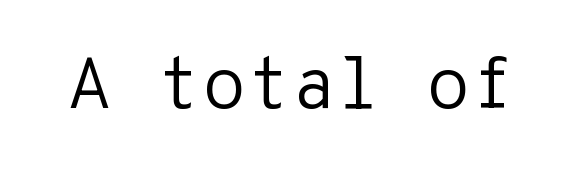
Q: Is the text bold? A: No.
Q: Is the text italic (slanted)? A: No, it is upright.
Q: Is the typeface a serif or a sans-serif typeface? A: Sans-serif.
Q: Is the text underlined? A: No.
Q: Is the spacing between letters normal or unusually wide? A: Normal.
Q: Width (condensed, normal, or wide)? A: Normal.
Q: Stroke contrast? A: Low.
Q: x-height? A: Medium.
Q: Monospaced? A: Yes.
